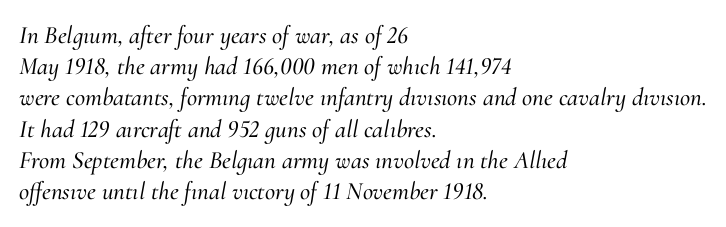
The image shows 25 px text type, italic (leaning right); set left-aligned, normal line spacing (1.25x), normal letter spacing, not underlined.
